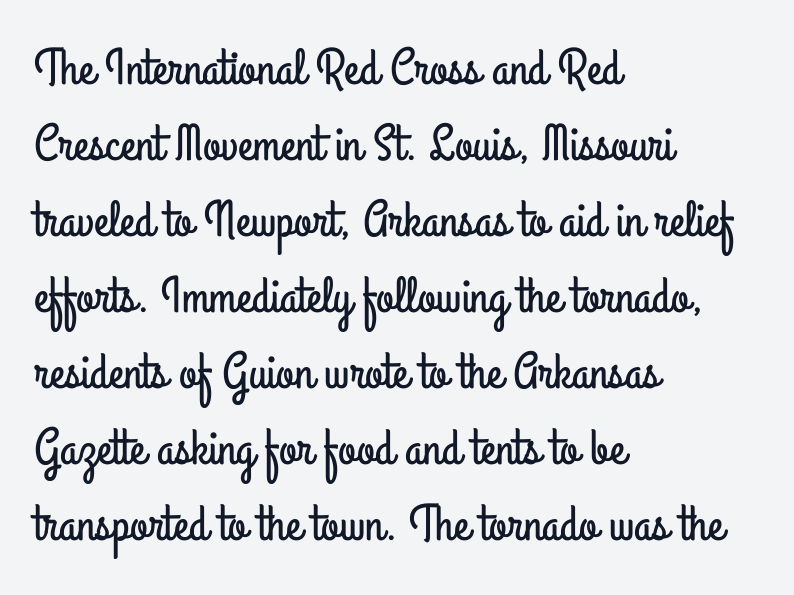
Q: Is the text italic (slanted)? A: No, it is upright.
Q: Is the typeface a serif or a sans-serif typeface? A: Sans-serif.
Q: Is the text underlined? A: No.
Q: How is the paragraph aligned? A: Left-aligned.
Q: Is the spacing between letters normal or unusually wide? A: Normal.
Q: Is the spacing between lines tight, normal or loose? A: Normal.
Q: Width (condensed, normal, or wide)? A: Condensed.
Q: Stroke contrast? A: Low.
Q: x-height? A: Small.
Q: Monospaced? A: No.
